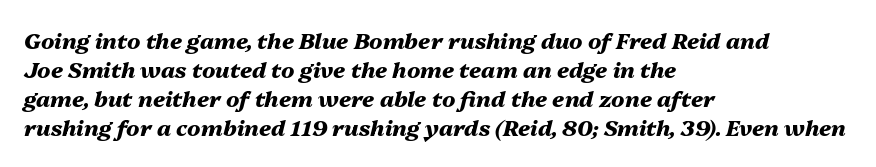
{"italic": "yes", "lean": "right", "slant_degrees": 13, "bold": "yes", "underline": "no", "align": "left", "line_spacing": "normal", "line_spacing_ratio": 1.32, "letter_spacing": "normal", "letter_spacing_em": 0.0, "glyph_px": 22}
